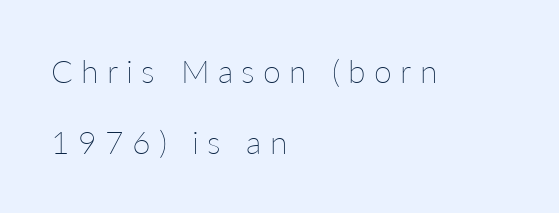
Q: Is the text bold? A: No.
Q: Is the text italic (slanted)? A: No, it is upright.
Q: Is the text underlined? A: No.
Q: How is the paragraph aligned? A: Left-aligned.
Q: Is the spacing between letters normal or unusually wide? A: Unusually wide.
Q: Is the spacing between lines tight, normal or loose? A: Loose.
Q: Width (condensed, normal, or wide)? A: Normal.
Q: Stroke contrast? A: Low.
Q: x-height? A: Medium.
Q: Monospaced? A: No.
